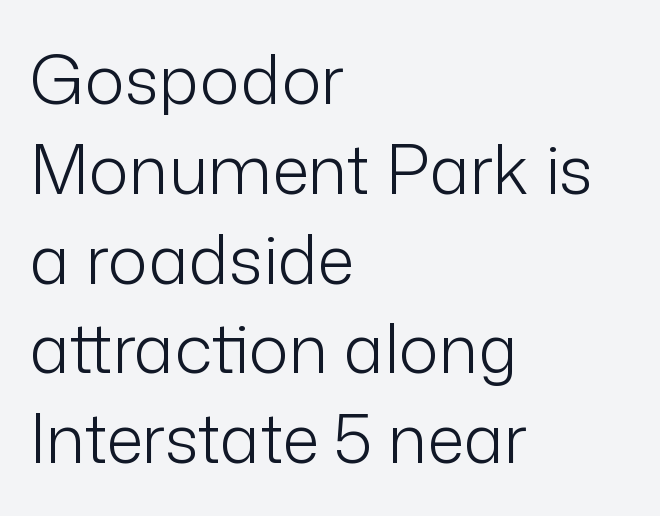
The image shows 67 px light sans-serif type, upright; set left-aligned, normal line spacing (1.34x), normal letter spacing, not underlined; low stroke contrast and a medium x-height.
